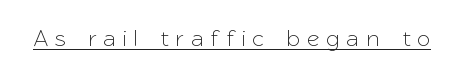
Q: Is the text italic (slanted)? A: No, it is upright.
Q: Is the text underlined? A: Yes.
Q: Is the spacing between letters normal or unusually wide? A: Unusually wide.
